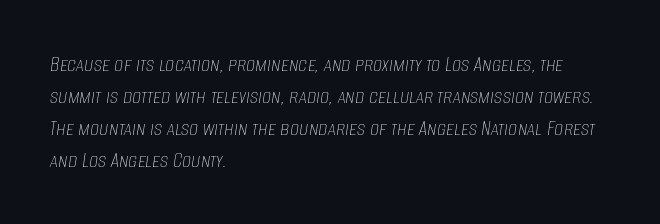
No word sits above an underline. Looking at the ascenders, they clearly lean. Regarding leading, the lines here are spaced in the standard way. Teacher's note: observe the even left margin — that is flush-left alignment.
